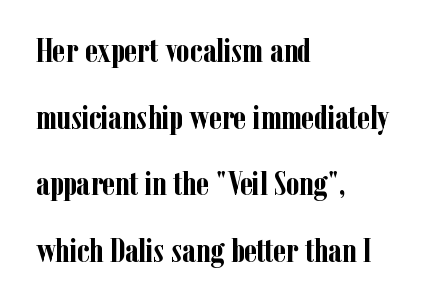
{"serif": "yes", "italic": "no", "bold": "yes", "weight": "semibold", "width": "condensed", "stroke_contrast": "low", "x_height": "medium", "monospaced": "no", "underline": "no", "align": "left", "line_spacing": "loose", "line_spacing_ratio": 1.96, "letter_spacing": "normal", "letter_spacing_em": 0.0, "glyph_px": 34}
